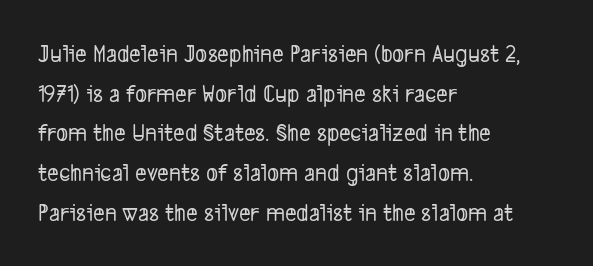
The image shows 25 px text type; set left-aligned, normal line spacing (1.59x), normal letter spacing, not underlined.
